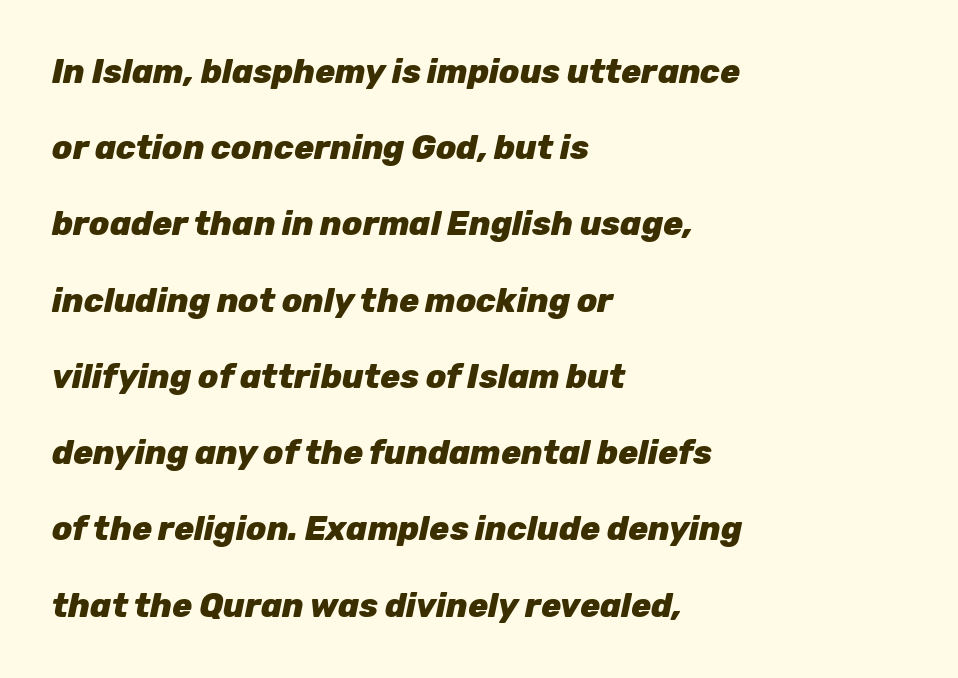
The rendering keeps characters at their native spacing. The font is running at its bold setting. It's the slanting kind of type. Decoration check: the copy has no underline. Each letter keeps its own natural width here, so spacing adapts to shape. The passage shown stacks its lines with a broad gap.
